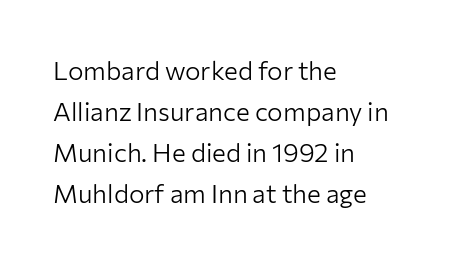
{"italic": "no", "bold": "no", "underline": "no", "align": "left", "line_spacing": "normal", "line_spacing_ratio": 1.58, "letter_spacing": "normal", "letter_spacing_em": 0.0, "glyph_px": 26}
